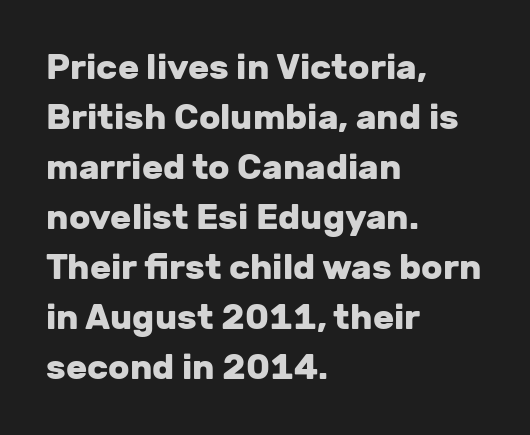
The image shows 35 px heavy sans-serif type, upright; set left-aligned, normal line spacing (1.43x), normal letter spacing, not underlined; low stroke contrast and a medium x-height.
